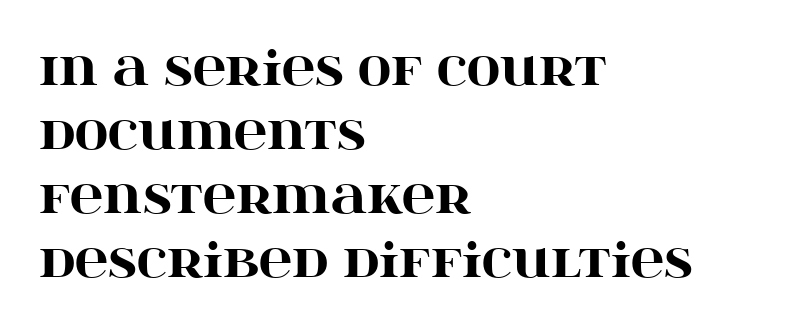
The image shows 46 px heavy, wide serif type, upright; set left-aligned, normal line spacing (1.39x), normal letter spacing, not underlined; high stroke contrast and a large x-height.
